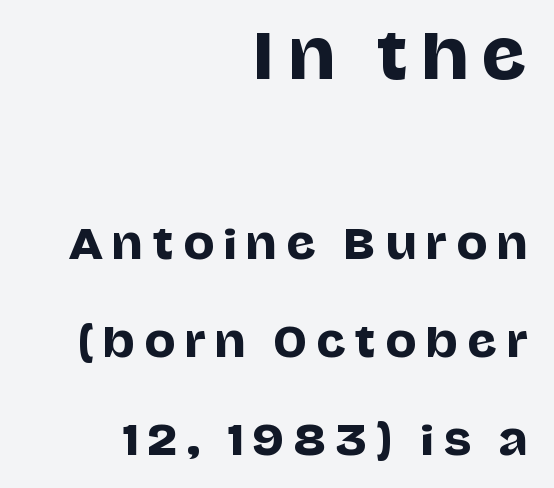
Observe the wide spacing: letters keep a clear distance from each other. This sample trades compactness for vertical openness between lines. A typesetter would call this proportional, since set widths differ per character. Words float on clear page, feet unadorned. Vertical strokes here are truly vertical. Typographically, this falls in the sans-serif category.
